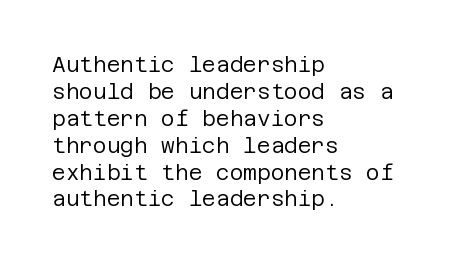
{"italic": "no", "bold": "no", "underline": "no", "align": "left", "line_spacing": "normal", "line_spacing_ratio": 1.28, "letter_spacing": "normal", "letter_spacing_em": 0.0, "glyph_px": 21}
